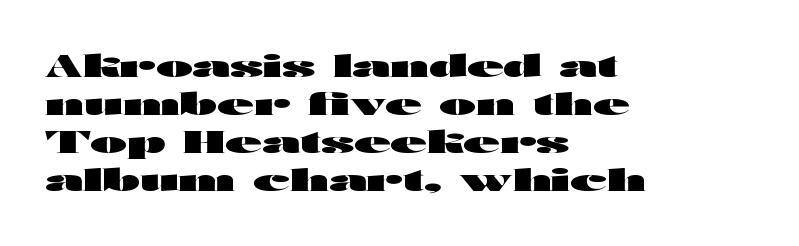
{"serif": "no", "italic": "no", "bold": "yes", "weight": "heavy", "width": "wide", "stroke_contrast": "high", "x_height": "medium", "monospaced": "no", "underline": "no", "align": "left", "line_spacing": "normal", "line_spacing_ratio": 1.27, "letter_spacing": "normal", "letter_spacing_em": 0.0, "glyph_px": 30}
